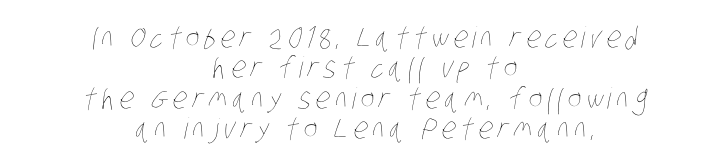
The image shows 29 px thin, condensed type; set centered, tight line spacing (1.05x), not underlined; low stroke contrast and a large x-height.
